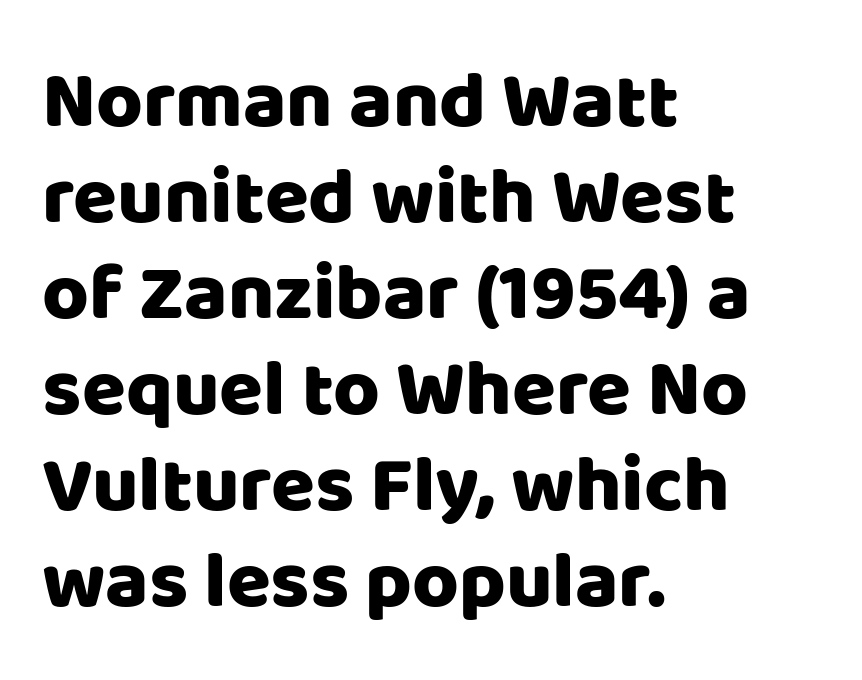
The image shows 80 px sans-serif type, upright; set left-aligned, line spacing 1.2x, normal letter spacing, not underlined; low stroke contrast and a large x-height.
